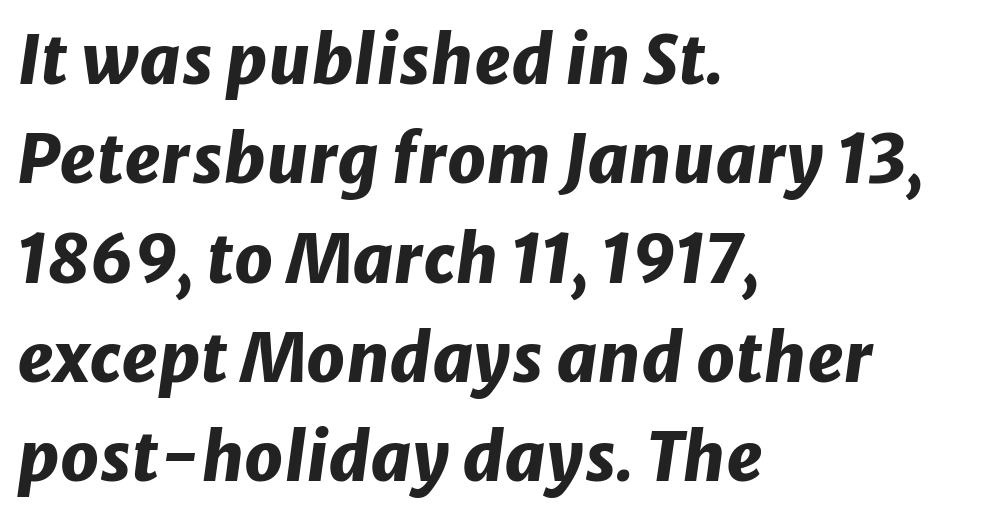
A typesetter would call this zero additional tracking. These lines sit exactly where default settings would place them. There's an unmistakable incline to the writing here. Bold? Absolutely — the strokes are thick and heavy. The rendering anchors every line to the left-hand side. Do the characters align in a grid? No, the font is proportional.
